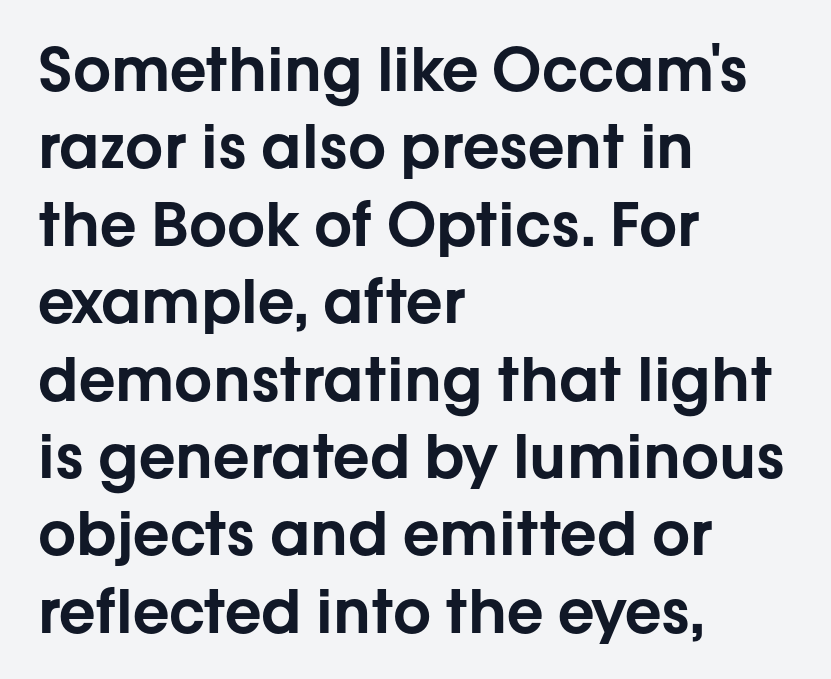
How are the letters spaced? Ordinarily, with no added tracking. Descenders hang freely into open space. A typesetter would mark this as roman, not italic. Every row of glyphs begins at an identical x-position on the left. Letterform terminals end flat and unadorned throughout the passage.
